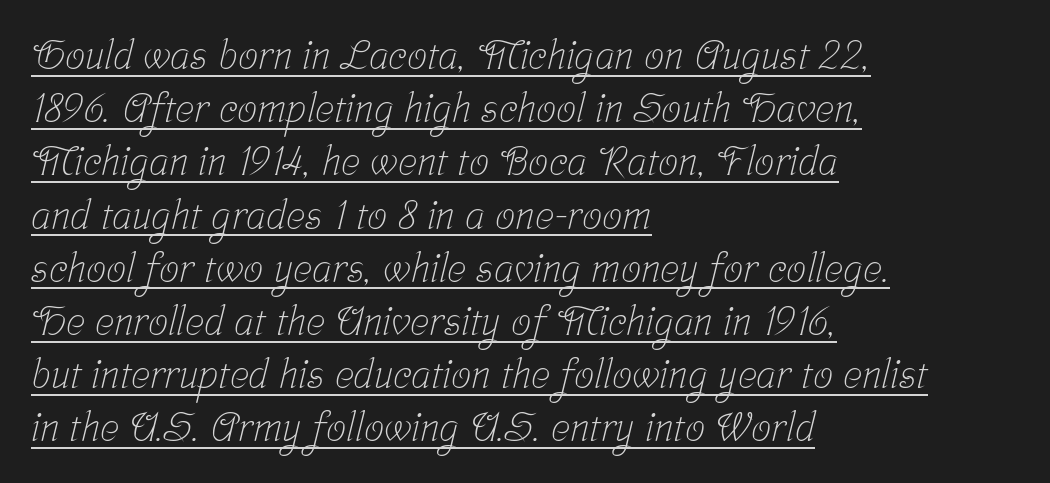
Q: Is the text bold? A: No.
Q: Is the typeface a serif or a sans-serif typeface? A: Serif.
Q: Is the text underlined? A: Yes.
Q: How is the paragraph aligned? A: Left-aligned.
Q: Is the spacing between letters normal or unusually wide? A: Normal.
Q: Is the spacing between lines tight, normal or loose? A: Normal.
Q: Width (condensed, normal, or wide)? A: Condensed.
Q: Stroke contrast? A: Low.
Q: x-height? A: Medium.
Q: Monospaced? A: No.
